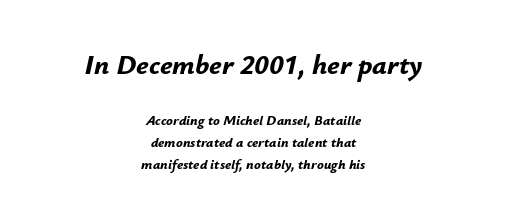
Q: Is the text bold? A: Yes.
Q: Is the text italic (slanted)? A: Yes, it leans right by about 12 degrees.
Q: Is the text underlined? A: No.
Q: How is the paragraph aligned? A: Centered.
Q: Is the spacing between letters normal or unusually wide? A: Normal.
Q: Is the spacing between lines tight, normal or loose? A: Normal.
Q: Which block of text is set in a larger size, the first (top) or the second (bottom)? A: The first (top) one.
Q: Width (condensed, normal, or wide)? A: Normal.
Q: Stroke contrast? A: Low.
Q: x-height? A: Small.
Q: Monospaced? A: No.
